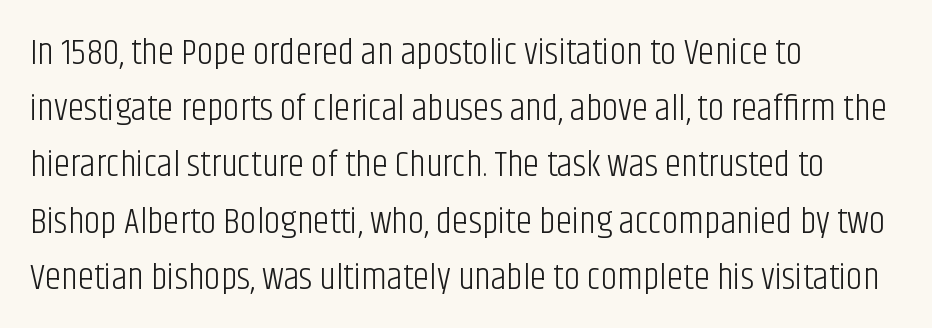
{"serif": "no", "italic": "no", "bold": "no", "weight": "light", "width": "condensed", "stroke_contrast": "low", "x_height": "large", "monospaced": "no", "underline": "no", "align": "left", "line_spacing": "normal", "line_spacing_ratio": 1.52, "letter_spacing": "normal", "letter_spacing_em": 0.0, "glyph_px": 37}
